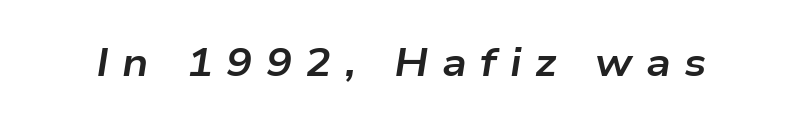
Q: Is the text bold? A: Yes.
Q: Is the text italic (slanted)? A: Yes, it leans right by about 9 degrees.
Q: Is the text underlined? A: No.
Q: Is the spacing between letters normal or unusually wide? A: Unusually wide.
Q: Width (condensed, normal, or wide)? A: Wide.
Q: Stroke contrast? A: Low.
Q: x-height? A: Medium.
Q: Monospaced? A: No.
